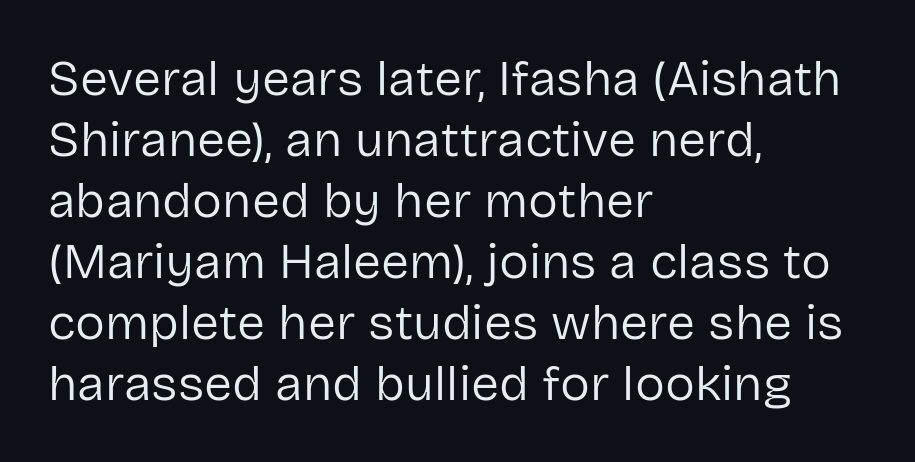
Q: Is the text bold? A: No.
Q: Is the text italic (slanted)? A: No, it is upright.
Q: Is the typeface a serif or a sans-serif typeface? A: Sans-serif.
Q: Is the text underlined? A: No.
Q: How is the paragraph aligned? A: Left-aligned.
Q: Is the spacing between letters normal or unusually wide? A: Normal.
Q: Width (condensed, normal, or wide)? A: Normal.
Q: Stroke contrast? A: Low.
Q: x-height? A: Medium.
Q: Monospaced? A: No.
